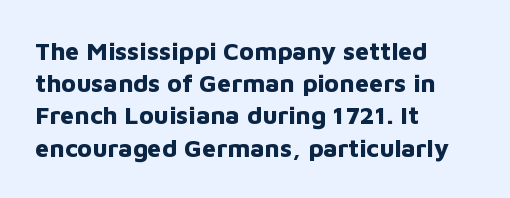
{"italic": "no", "bold": "yes", "underline": "no", "align": "left", "line_spacing": "normal", "line_spacing_ratio": 1.29, "letter_spacing": "normal", "letter_spacing_em": 0.0, "glyph_px": 25}
